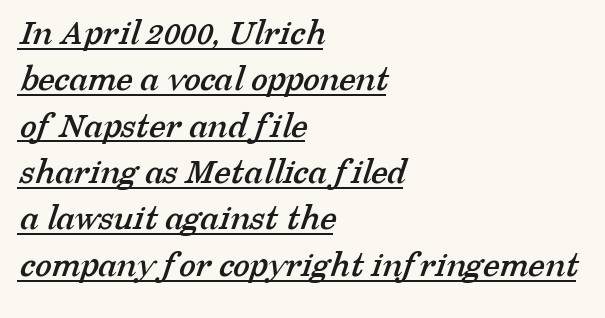
The image shows 38 px serif type; set left-aligned, line spacing 1.22x, normal letter spacing, underlined; low stroke contrast and a medium x-height.
